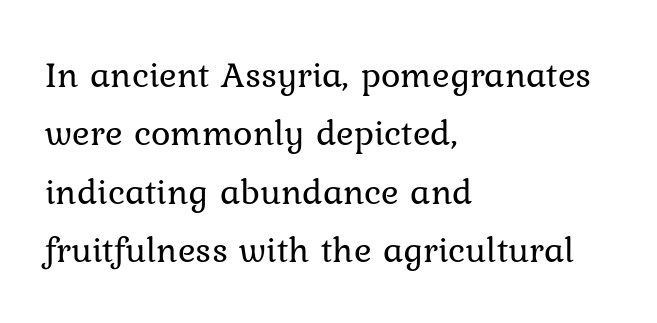
{"italic": "no", "bold": "no", "weight": "regular", "width": "normal", "stroke_contrast": "low", "x_height": "medium", "monospaced": "no", "underline": "no", "align": "left", "line_spacing": "normal", "line_spacing_ratio": 1.58, "letter_spacing": "normal", "letter_spacing_em": 0.0, "glyph_px": 37}
